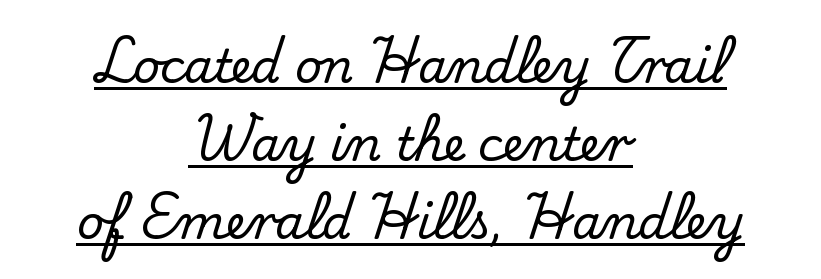
{"serif": "yes", "width": "normal", "stroke_contrast": "medium", "x_height": "small", "monospaced": "no", "underline": "yes", "align": "center", "line_spacing": "normal", "line_spacing_ratio": 1.7, "letter_spacing": "normal", "letter_spacing_em": 0.0, "glyph_px": 46}
